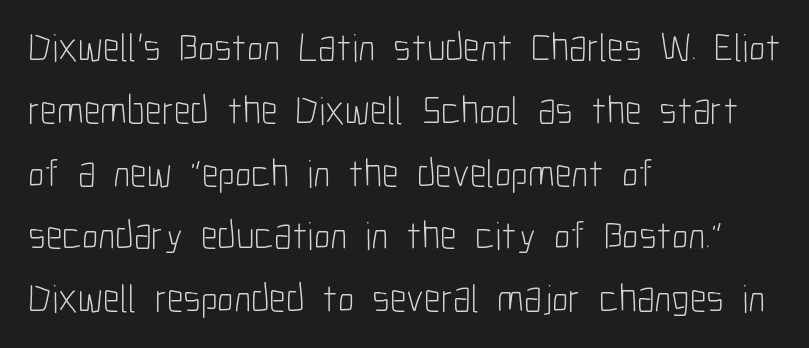
Q: Is the text bold? A: No.
Q: Is the text italic (slanted)? A: No, it is upright.
Q: Is the typeface a serif or a sans-serif typeface? A: Sans-serif.
Q: Is the text underlined? A: No.
Q: How is the paragraph aligned? A: Left-aligned.
Q: Is the spacing between letters normal or unusually wide? A: Normal.
Q: Is the spacing between lines tight, normal or loose? A: Normal.
Q: Width (condensed, normal, or wide)? A: Condensed.
Q: Stroke contrast? A: Low.
Q: x-height? A: Medium.
Q: Monospaced? A: No.
